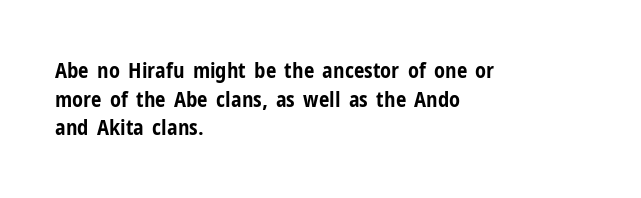
{"italic": "no", "bold": "yes", "underline": "no", "align": "left", "line_spacing": "normal", "line_spacing_ratio": 1.36, "letter_spacing": "normal", "letter_spacing_em": 0.0, "glyph_px": 21}
